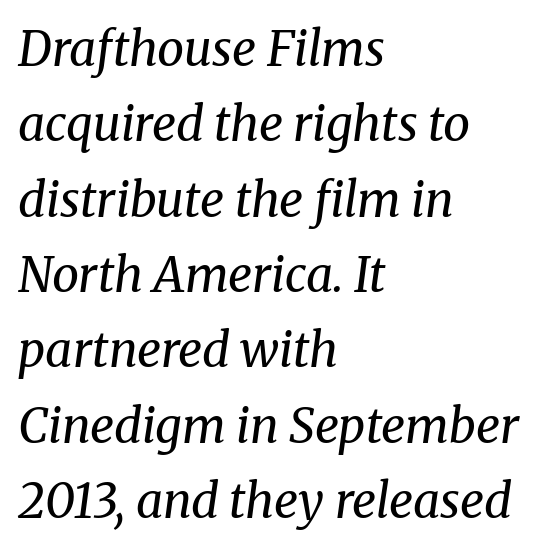
Q: Is the text bold? A: No.
Q: Is the text italic (slanted)? A: Yes, it leans right by about 8 degrees.
Q: Is the typeface a serif or a sans-serif typeface? A: Serif.
Q: Is the text underlined? A: No.
Q: How is the paragraph aligned? A: Left-aligned.
Q: Is the spacing between letters normal or unusually wide? A: Normal.
Q: Is the spacing between lines tight, normal or loose? A: Normal.
Q: Width (condensed, normal, or wide)? A: Normal.
Q: Stroke contrast? A: Medium.
Q: x-height? A: Medium.
Q: Monospaced? A: No.
